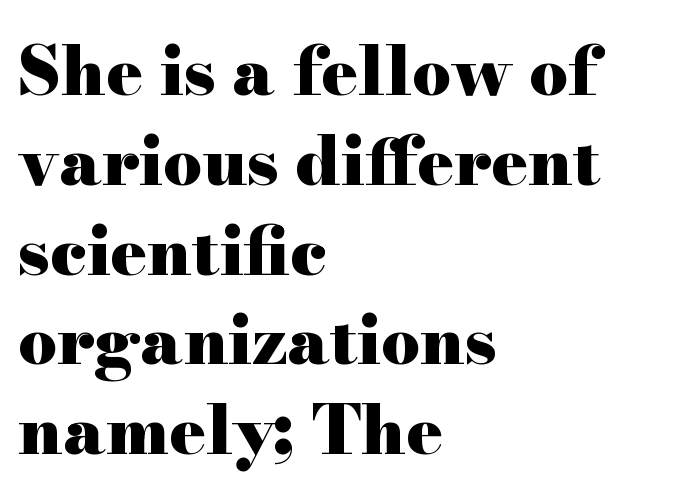
Compared with typical body copy, the letter spacing here is the same. If you drew a line through each stem, it would be perfectly vertical. The paragraph shown leans on its left margin. The typesetting leans heavy: a genuine bold.
